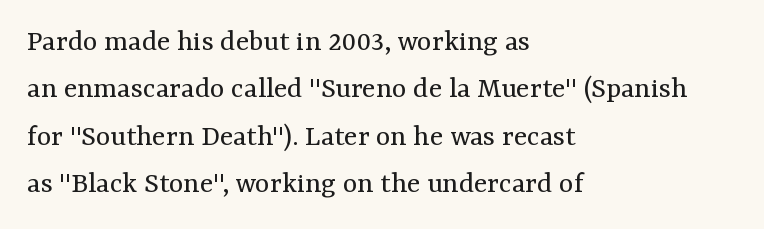
{"serif": "yes", "italic": "no", "bold": "no", "weight": "regular", "width": "normal", "stroke_contrast": "medium", "x_height": "medium", "monospaced": "no", "underline": "no", "align": "left", "line_spacing": "normal", "line_spacing_ratio": 1.53, "letter_spacing": "normal", "letter_spacing_em": 0.0, "glyph_px": 31}
